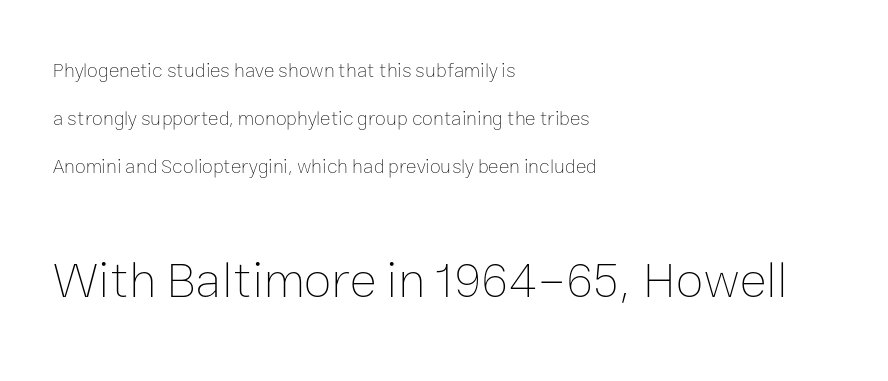
The image shows 51 px thin type, upright; set left-aligned, loose line spacing (2.39x), normal letter spacing, not underlined; the second (bottom) block is 2.55x larger; low stroke contrast and a medium x-height.
